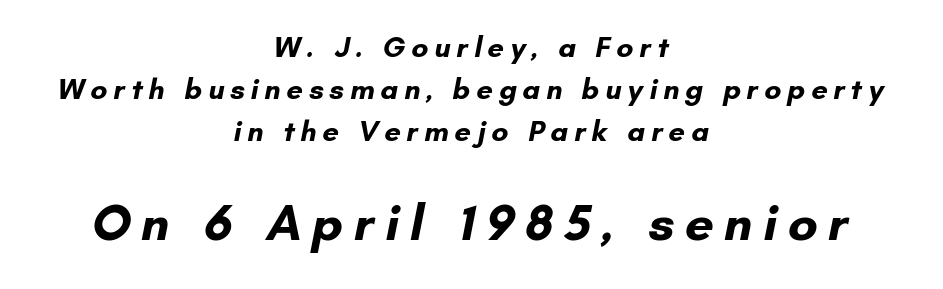
Q: Is the text bold? A: Yes.
Q: Is the typeface a serif or a sans-serif typeface? A: Sans-serif.
Q: Is the text underlined? A: No.
Q: How is the paragraph aligned? A: Centered.
Q: Is the spacing between letters normal or unusually wide? A: Unusually wide.
Q: Is the spacing between lines tight, normal or loose? A: Normal.
Q: Which block of text is set in a larger size, the first (top) or the second (bottom)? A: The second (bottom) one.
Q: Width (condensed, normal, or wide)? A: Normal.
Q: Stroke contrast? A: Low.
Q: x-height? A: Small.
Q: Monospaced? A: No.
